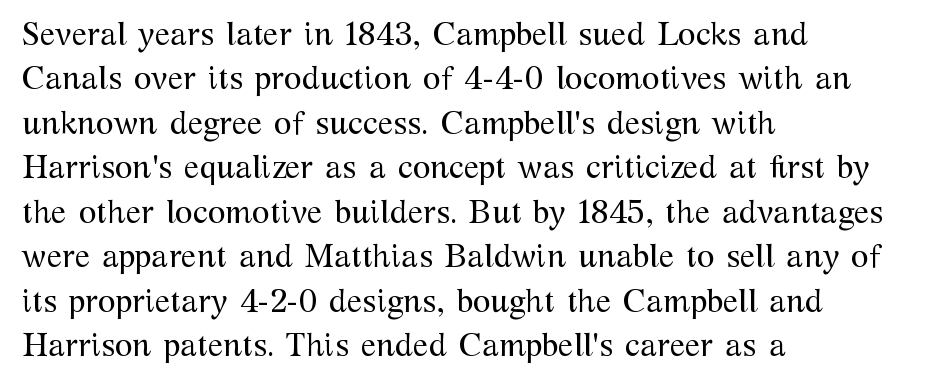
Q: Is the text bold? A: No.
Q: Is the text italic (slanted)? A: No, it is upright.
Q: Is the typeface a serif or a sans-serif typeface? A: Serif.
Q: Is the text underlined? A: No.
Q: How is the paragraph aligned? A: Left-aligned.
Q: Is the spacing between letters normal or unusually wide? A: Normal.
Q: Is the spacing between lines tight, normal or loose? A: Normal.
Q: Width (condensed, normal, or wide)? A: Normal.
Q: Stroke contrast? A: Medium.
Q: x-height? A: Medium.
Q: Monospaced? A: No.
